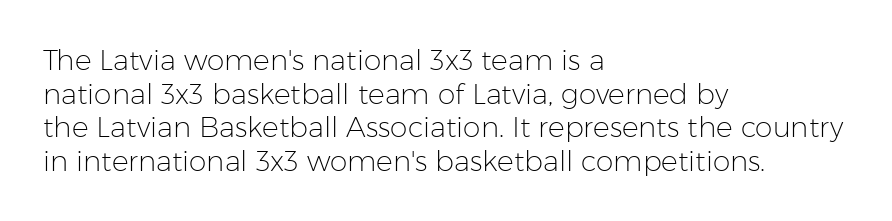
{"serif": "no", "italic": "no", "bold": "no", "weight": "light", "width": "normal", "stroke_contrast": "low", "x_height": "medium", "monospaced": "no", "underline": "no", "align": "left", "line_spacing_ratio": 1.2, "letter_spacing": "normal", "letter_spacing_em": 0.0, "glyph_px": 28}
